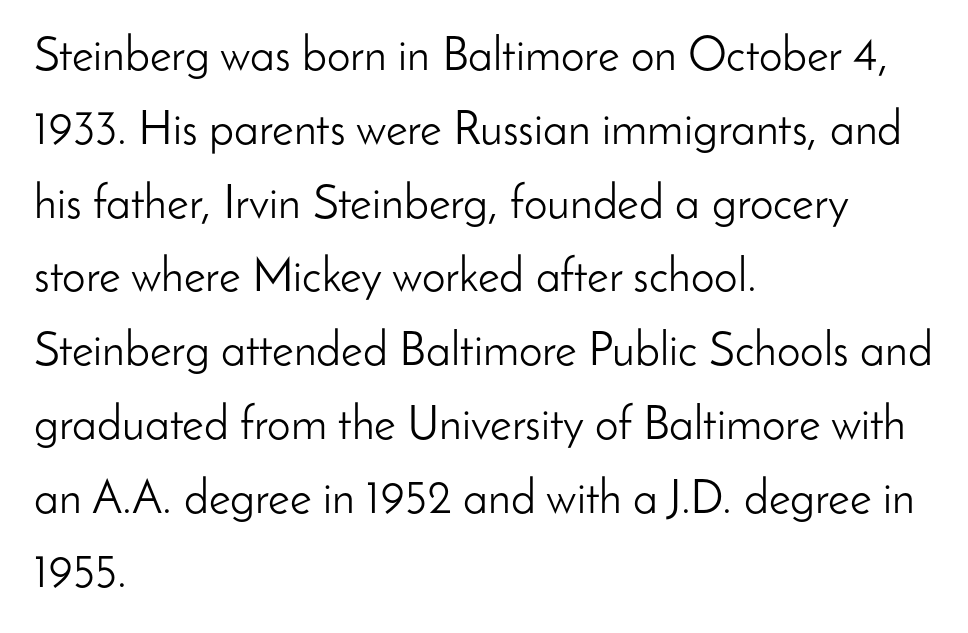
Honestly, the row spacing looks completely unremarkable. These lines are rendered in a variable-pitch font. Weight: in the light-to-regular range. It's the straight-up-and-down kind of type.
